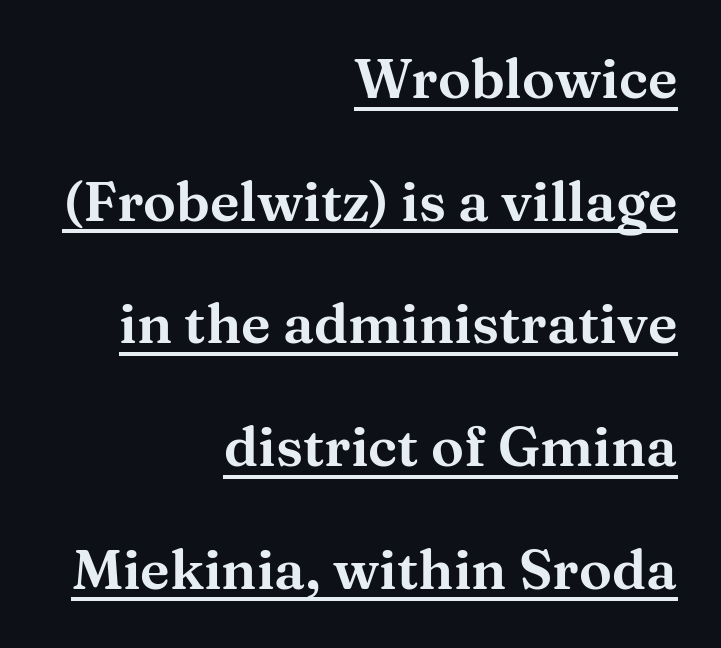
Has an underline been added? It has. A typesetter would call this zero additional tracking. The text was rendered using a seriffed face with decorative stroke endings. One glance says open: line gaps are wider than usual. Caption: multi-line text, flush right, ragged left. A typesetter would call this proportional, since set widths differ per character.
